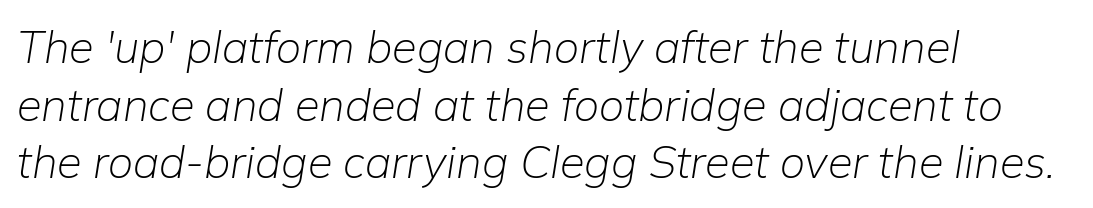
The font's italic variant was chosen for this text. This reads as an unemphasized weight, regular at the heaviest. There is no visible air inserted between adjacent glyphs. What's the leading like? Ordinary, nothing unusual. These lines are set flush left with a ragged right edge.
